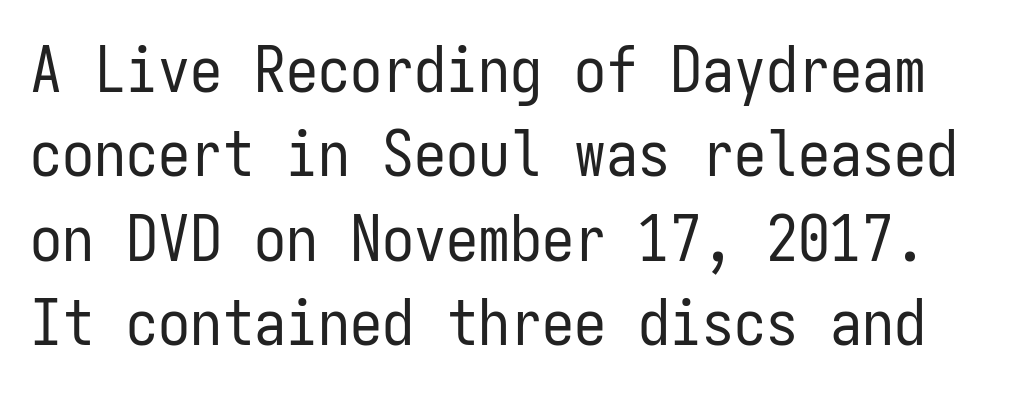
{"serif": "no", "italic": "no", "bold": "no", "weight": "regular", "width": "condensed", "stroke_contrast": "low", "x_height": "medium", "monospaced": "yes", "underline": "no", "line_spacing": "normal", "line_spacing_ratio": 1.32, "letter_spacing": "normal", "letter_spacing_em": 0.0, "glyph_px": 64}
